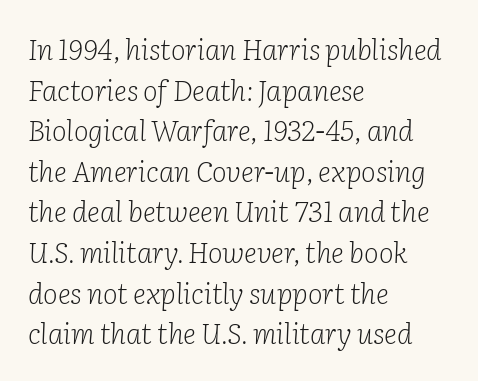
{"serif": "yes", "italic": "yes", "lean": "right", "slant_degrees": 2, "bold": "no", "weight": "light", "width": "normal", "stroke_contrast": "low", "x_height": "medium", "monospaced": "no", "underline": "no", "align": "left", "line_spacing": "normal", "line_spacing_ratio": 1.45, "letter_spacing": "normal", "letter_spacing_em": 0.0, "glyph_px": 28}
